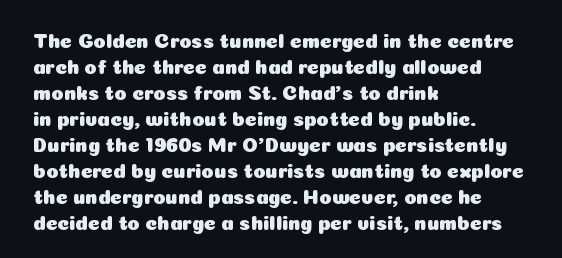
The image shows 20 px text type, upright; set left-aligned, normal line spacing (1.3x), normal letter spacing, not underlined.
